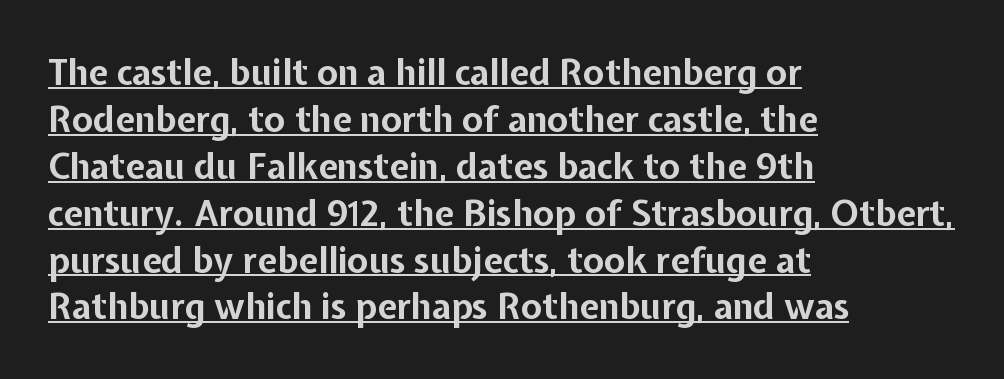
{"serif": "no", "italic": "no", "bold": "yes", "weight": "bold", "width": "normal", "stroke_contrast": "low", "x_height": "medium", "monospaced": "no", "underline": "yes", "align": "left", "line_spacing": "normal", "line_spacing_ratio": 1.34, "letter_spacing": "normal", "letter_spacing_em": 0.0, "glyph_px": 35}
